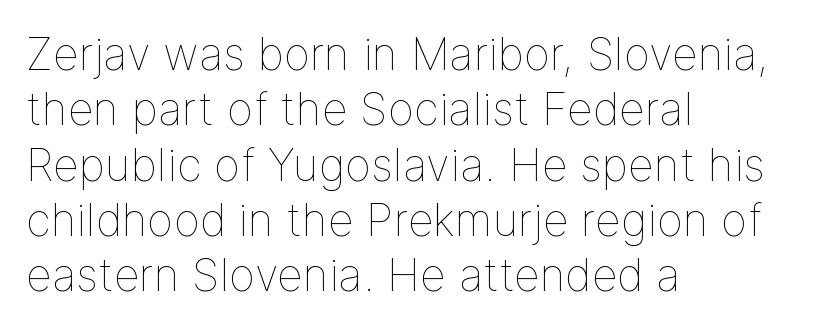
{"italic": "no", "bold": "no", "weight": "thin", "width": "normal", "stroke_contrast": "low", "x_height": "medium", "monospaced": "no", "underline": "no", "align": "left", "line_spacing_ratio": 1.23, "letter_spacing": "normal", "letter_spacing_em": 0.0, "glyph_px": 45}
